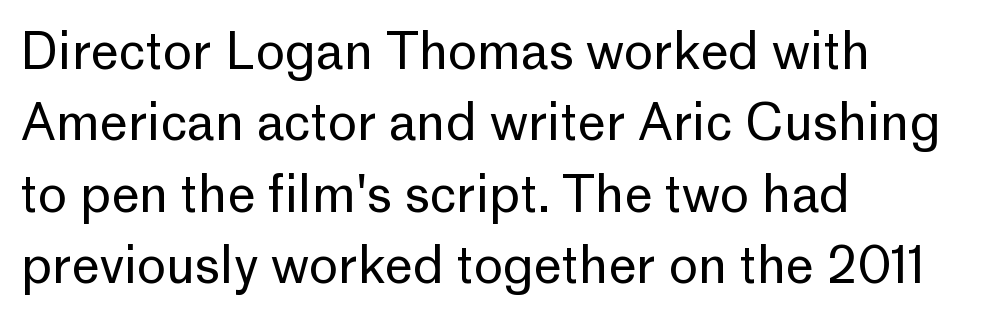
Evenly set lines give the paragraph a standard silhouette. Heft: none added — not bold. Tracking here is standard; glyphs follow each other at the usual distance. This rendering features lettering with no underline. Ordinary non-slanted type is in use. Observe the absence of serifs on each vertical stroke in this sample.
